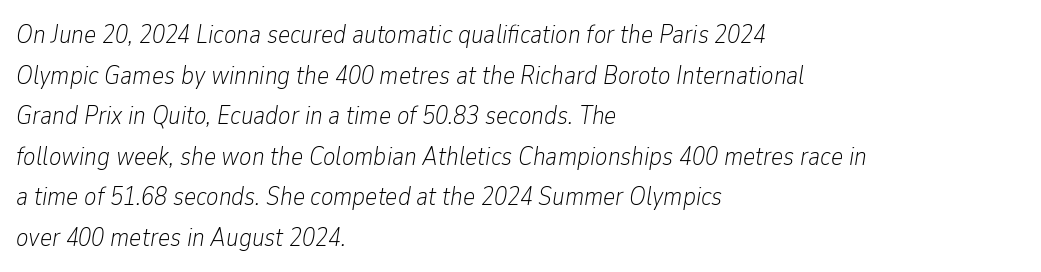
Tracking value appears to be zero — textbook default spacing. Does the copy run flush right? No — it runs flush left. Stems here are at most as thick as an everyday book face. Rendered with sloped, italic letterforms.
